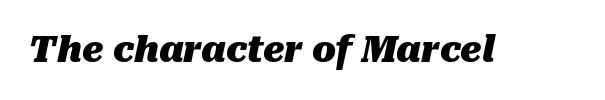
The image shows 35 px heavy type, italic (leaning right); set normal letter spacing, not underlined; medium stroke contrast and a medium x-height.
